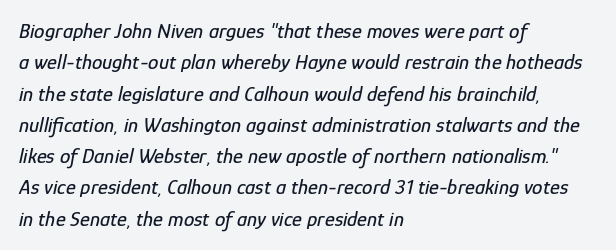
The image shows 21 px text type, italic (leaning right); set left-aligned, normal line spacing (1.49x), normal letter spacing, not underlined.
